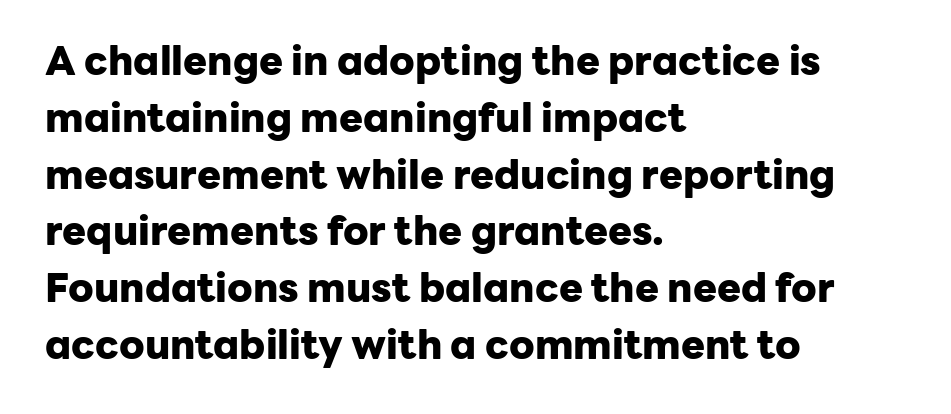
The image shows 40 px heavy sans-serif type, upright; set left-aligned, normal line spacing (1.42x), normal letter spacing, not underlined; low stroke contrast and a medium x-height.
